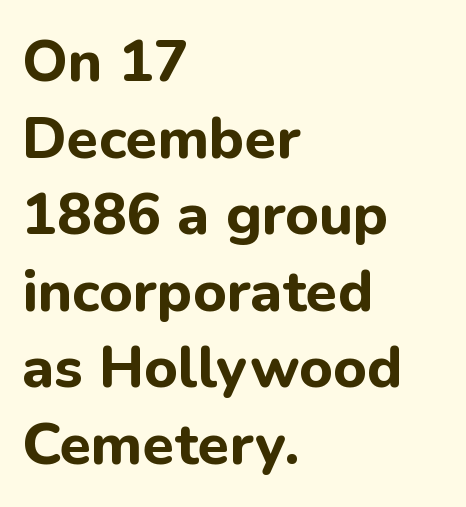
The image shows 58 px bold sans-serif type, upright; set left-aligned, normal line spacing (1.32x), normal letter spacing, not underlined; low stroke contrast and a medium x-height.
